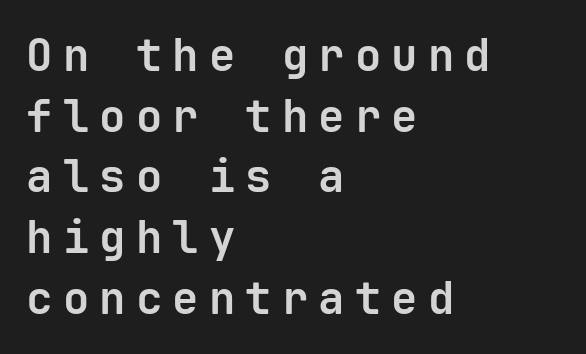
The image shows 44 px bold sans-serif type, upright, monospaced; set left-aligned, normal line spacing (1.38x), unusually wide letter spacing (+0.23 em), not underlined; low stroke contrast and a medium x-height.
